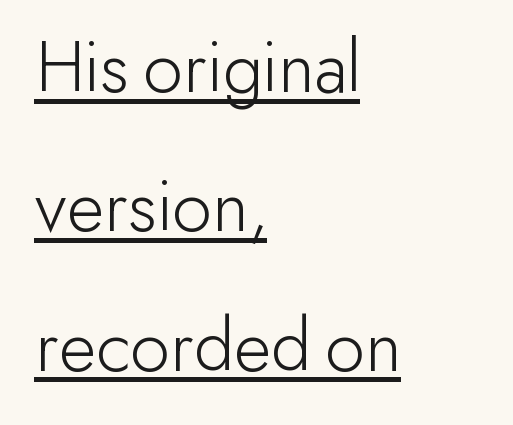
Default kerning and tracking; the words read as compact shapes. Varying glyph widths throughout — classic text-font behaviour. The rendering shows plain stroke endings on the letterforms — a sans-serif design. Heft: none added — not bold. Has an underline been added? It has.
